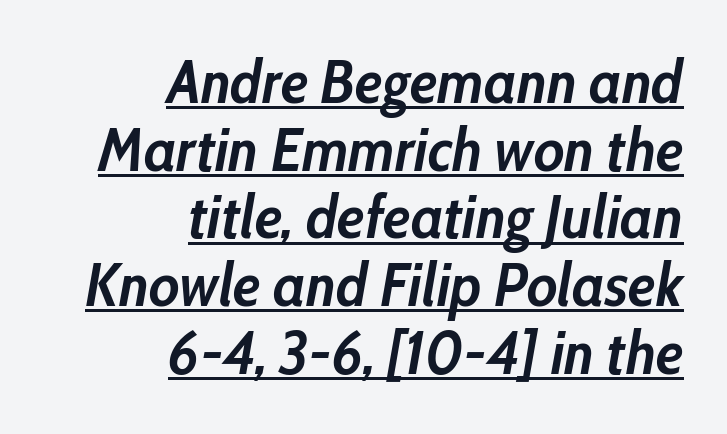
Q: Is the text bold? A: Yes.
Q: Is the text italic (slanted)? A: Yes, it leans right by about 10 degrees.
Q: Is the text underlined? A: Yes.
Q: How is the paragraph aligned? A: Right-aligned.
Q: Is the spacing between letters normal or unusually wide? A: Normal.
Q: Is the spacing between lines tight, normal or loose? A: Tight.
Q: Width (condensed, normal, or wide)? A: Condensed.
Q: Stroke contrast? A: Low.
Q: x-height? A: Medium.
Q: Monospaced? A: No.
